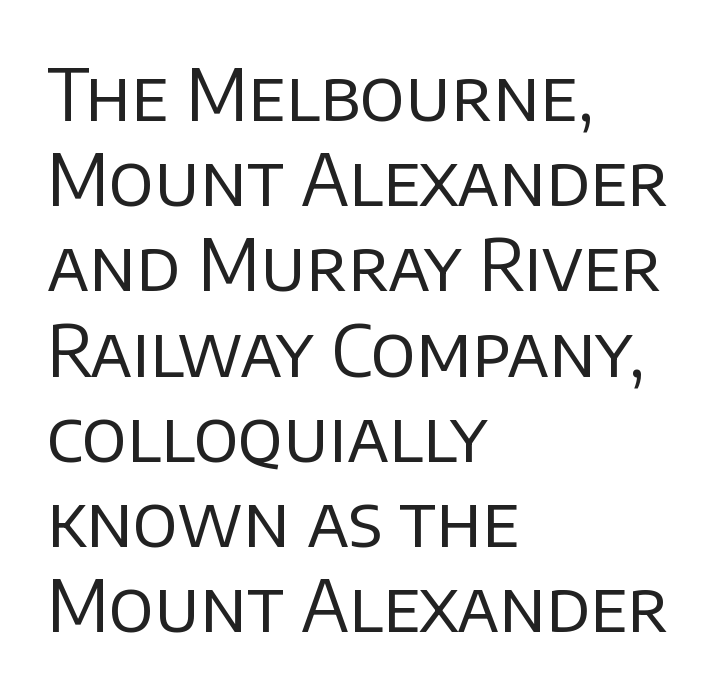
The image shows 71 px regular-weight sans-serif type, upright; set left-aligned, line spacing 1.2x, normal letter spacing, not underlined; low stroke contrast and a large x-height.
